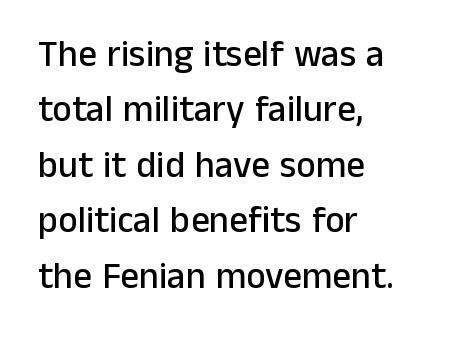
Q: Is the text italic (slanted)? A: No, it is upright.
Q: Is the typeface a serif or a sans-serif typeface? A: Sans-serif.
Q: Is the text underlined? A: No.
Q: How is the paragraph aligned? A: Left-aligned.
Q: Is the spacing between letters normal or unusually wide? A: Normal.
Q: Is the spacing between lines tight, normal or loose? A: Normal.
Q: Width (condensed, normal, or wide)? A: Normal.
Q: Stroke contrast? A: Low.
Q: x-height? A: Medium.
Q: Monospaced? A: No.
